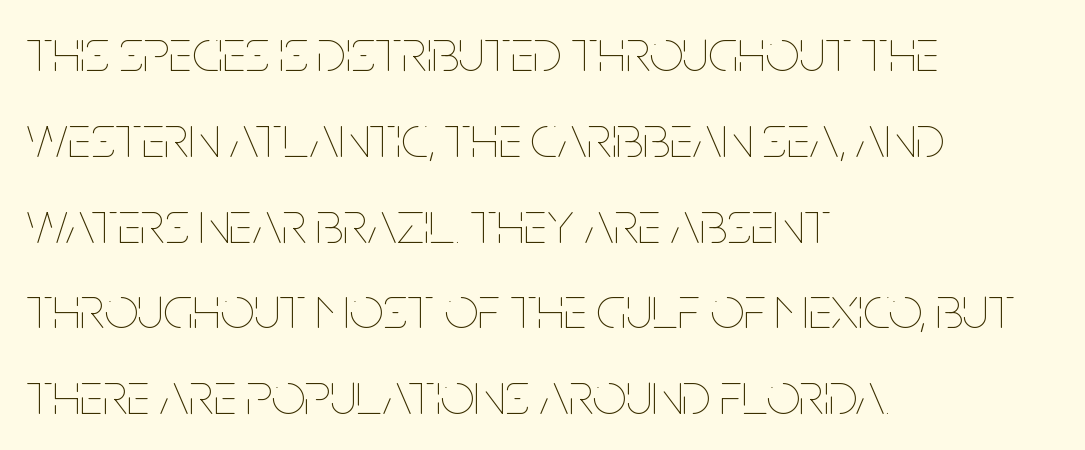
This rendering uses left alignment, leaving the right contour irregular. In terms of leading, this rendering sits right in the middle. The face used here is proportionally spaced, like ordinary book or web type. The strokes carry an ordinary text weight at most. A typesetter would call this zero additional tracking.
